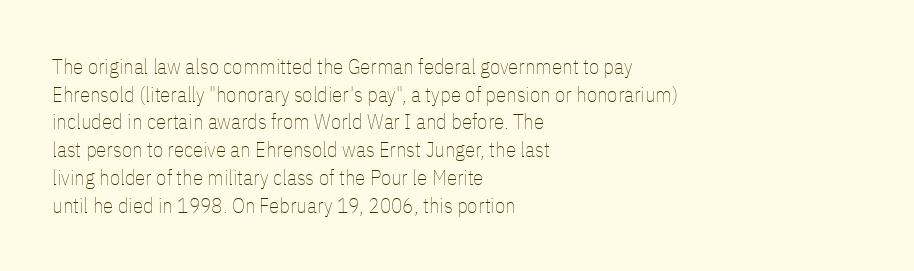
Q: Is the text bold? A: No.
Q: Is the text italic (slanted)? A: No, it is upright.
Q: Is the text underlined? A: No.
Q: How is the paragraph aligned? A: Left-aligned.
Q: Is the spacing between letters normal or unusually wide? A: Normal.
Q: Is the spacing between lines tight, normal or loose? A: Normal.
